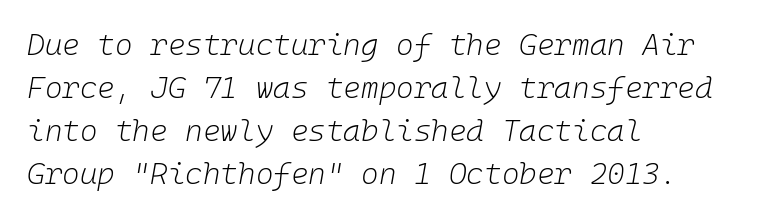
The image shows 30 px light type, italic (leaning right); set left-aligned, normal line spacing (1.43x), normal letter spacing, not underlined; low stroke contrast and a medium x-height.
